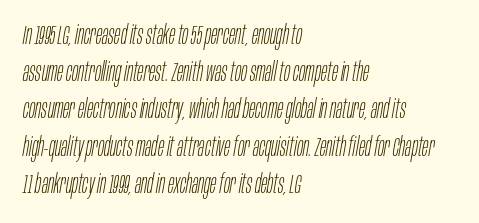
{"italic": "yes", "lean": "right", "slant_degrees": 10, "bold": "no", "underline": "no", "align": "left", "line_spacing": "normal", "line_spacing_ratio": 1.43, "letter_spacing": "normal", "letter_spacing_em": 0.0, "glyph_px": 26}
